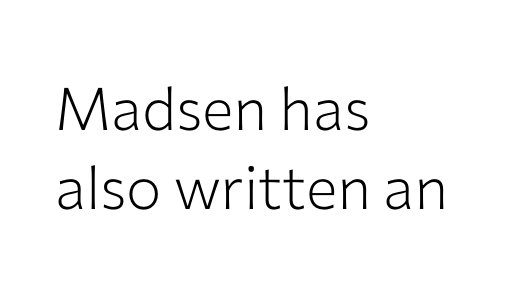
The image shows 59 px light sans-serif type, upright; set left-aligned, normal line spacing (1.34x), normal letter spacing, not underlined; low stroke contrast and a medium x-height.
